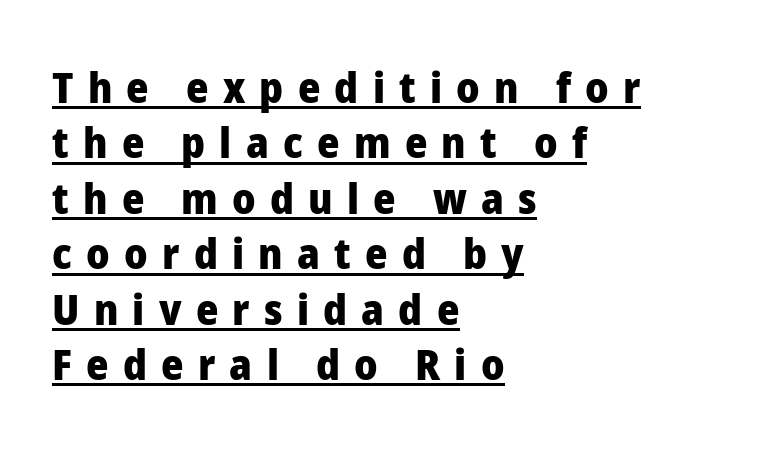
The tracking reads as deliberately expanded to a designer's eye. The rows are spaced the way most documents space them. Left-aligned paragraph, ragged on the right. If you drew a line through each stem, it would be perfectly vertical. How heavy is the stroke? Heavy — this is a bold. Decoration check: the copy is underlined.
